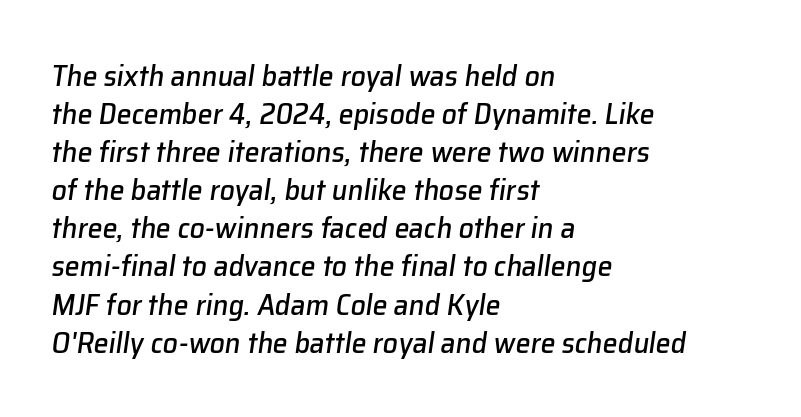
The image shows 30 px text type, italic (leaning right); set left-aligned, normal line spacing (1.27x), normal letter spacing, not underlined; low stroke contrast and a medium x-height.
